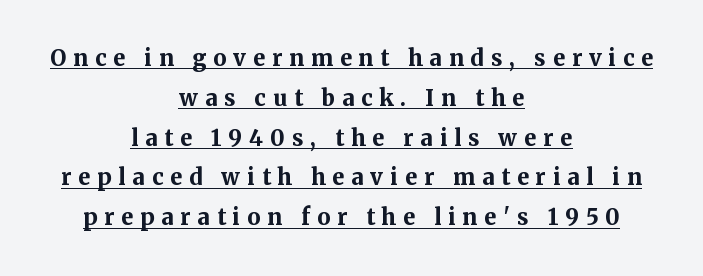
Q: Is the text bold? A: Yes.
Q: Is the text italic (slanted)? A: No, it is upright.
Q: Is the text underlined? A: Yes.
Q: How is the paragraph aligned? A: Centered.
Q: Is the spacing between letters normal or unusually wide? A: Unusually wide.
